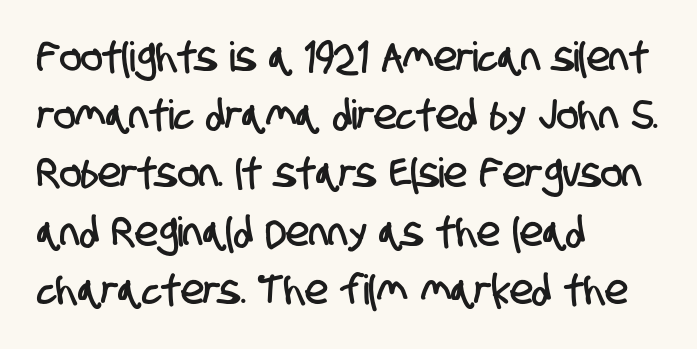
The image shows 41 px condensed sans-serif type; set left-aligned, normal line spacing (1.42x), normal letter spacing, not underlined; low stroke contrast and a large x-height.
